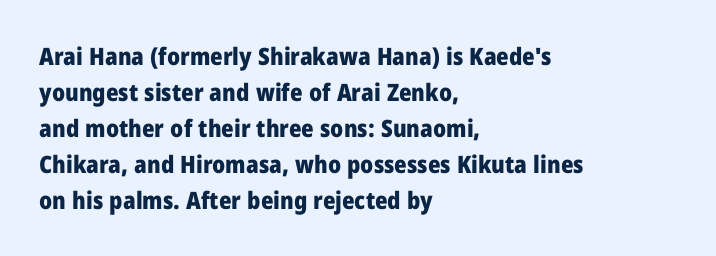
The image shows 24 px bold type, upright; set left-aligned, normal line spacing (1.5x), normal letter spacing, not underlined.
